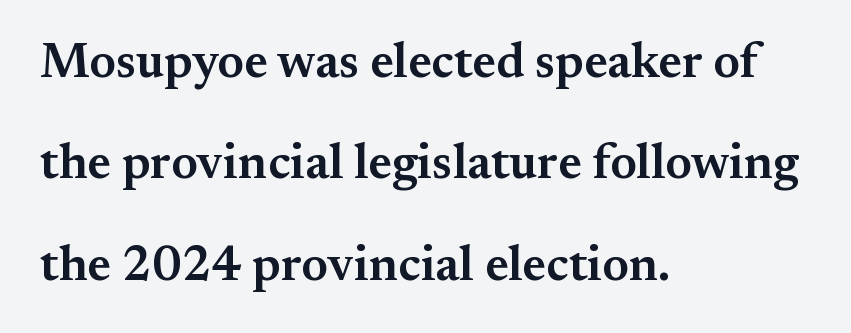
{"serif": "yes", "italic": "no", "bold": "semi", "weight": "semibold", "width": "normal", "stroke_contrast": "medium", "x_height": "small", "monospaced": "no", "underline": "no", "align": "left", "line_spacing": "loose", "line_spacing_ratio": 2.07, "letter_spacing": "normal", "letter_spacing_em": 0.0, "glyph_px": 49}
